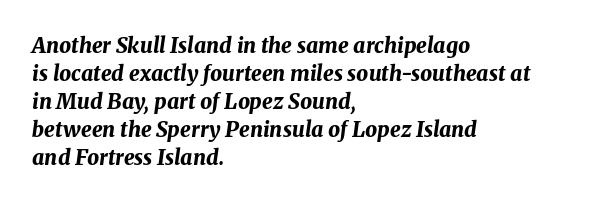
The image shows 21 px bold type, italic (leaning right); set left-aligned, normal line spacing (1.33x), normal letter spacing, not underlined.
